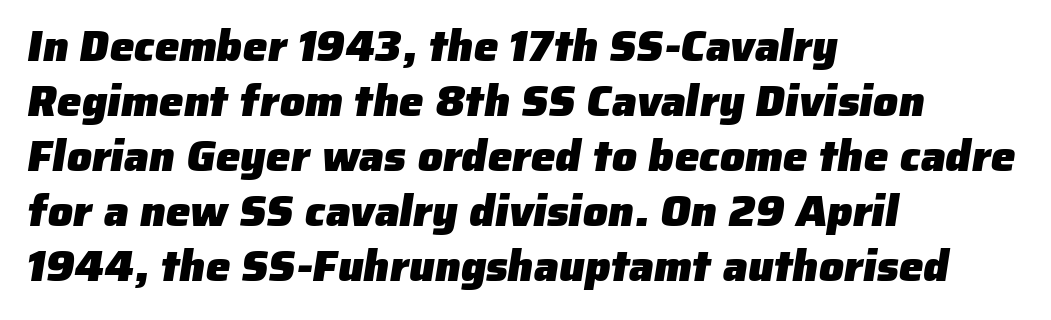
The image shows 44 px heavy sans-serif type; set left-aligned, normal line spacing (1.25x), normal letter spacing, not underlined; low stroke contrast and a medium x-height.
